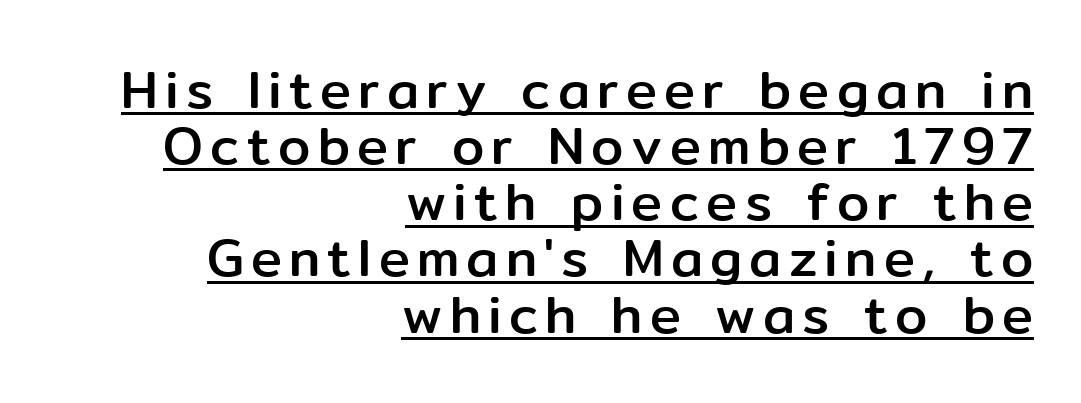
Each letter's strokes conclude bluntly, with no projecting serifs. Somebody hit Ctrl+U on this one — the words are underlined. A typesetter would call this proportional, since set widths differ per character. The lines are quadded right.
